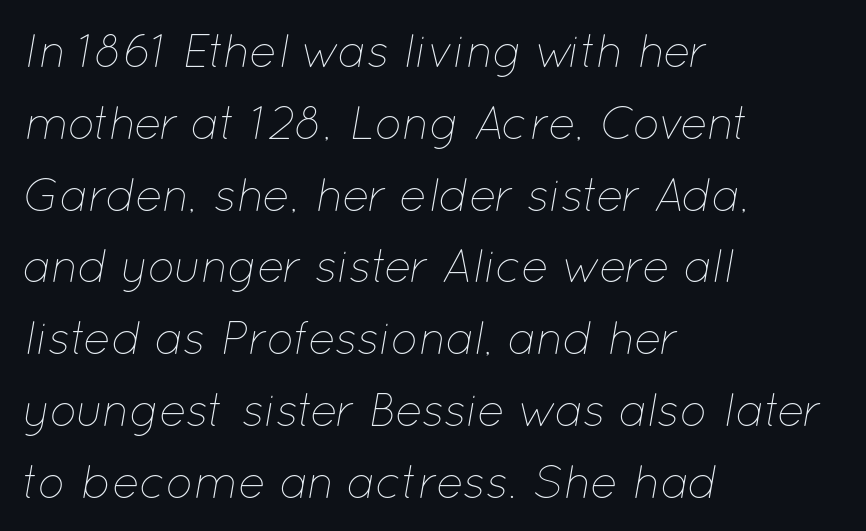
The image shows 46 px thin type, italic (leaning right); set left-aligned, normal line spacing (1.56x), normal letter spacing, not underlined; low stroke contrast and a medium x-height.
